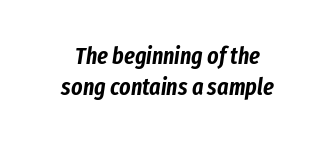
What stands out about the letter spacing? Nothing — it is the standard amount. Leftover space on each line is divided equally before and after the words. Slant detected: the letters are inclined. The strip under each line holds only bare page. A typesetter would call this leading conventional body-copy spacing.
